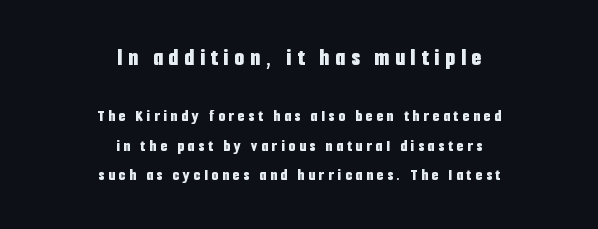
Caption: multi-line text, centered on the measure. On the weight axis this lands at bold, roughly 700. The specimen reads as upright at a glance. Look at the tracking — it's clearly loosened, letters drifting apart. You get the large type first, then a drop to smaller type. A bare baseline throughout the passage.
